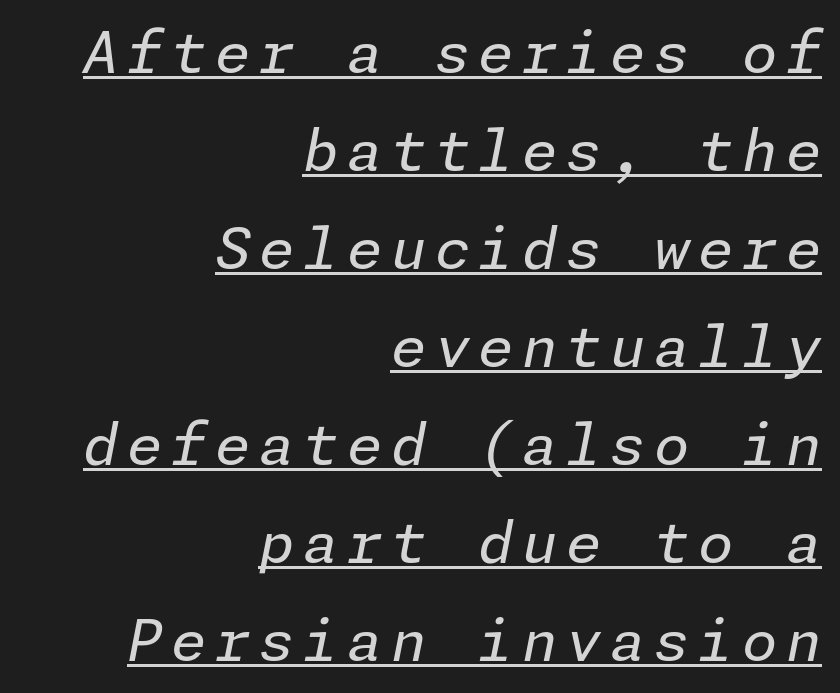
{"italic": "yes", "lean": "right", "slant_degrees": 11, "bold": "no", "weight": "regular", "width": "normal", "stroke_contrast": "low", "x_height": "medium", "underline": "yes", "align": "right", "line_spacing_ratio": 1.72, "glyph_px": 57}
